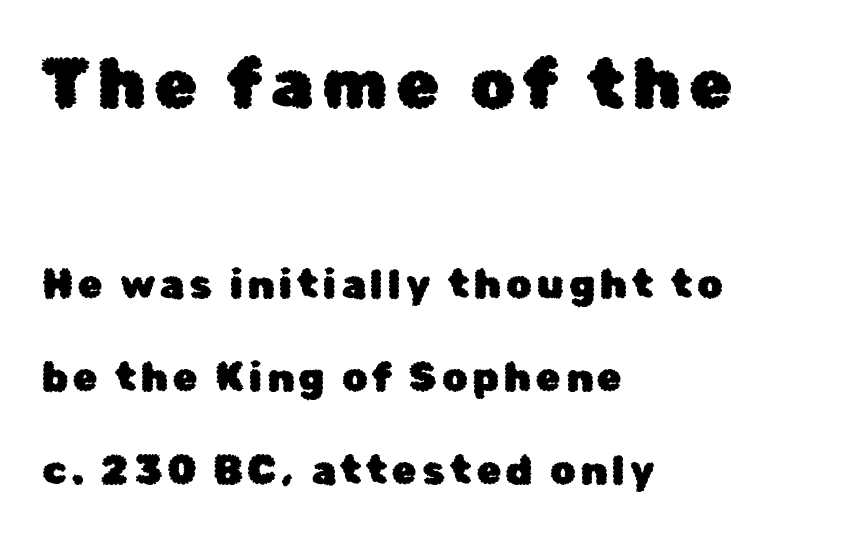
The image shows 70 px sans-serif type, upright; set left-aligned, loose line spacing (2.32x), not underlined; the first (top) block is 1.75x larger; low stroke contrast and a medium x-height.
